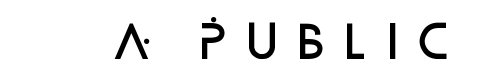
{"serif": "no", "italic": "no", "bold": "semi", "weight": "semibold", "width": "normal", "stroke_contrast": "low", "x_height": "large", "monospaced": "no", "underline": "no", "glyph_px": 44}
